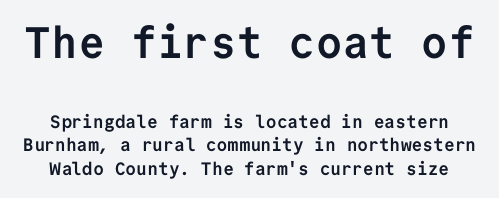
The image shows 44 px semibold sans-serif type, upright, monospaced; set normal line spacing (1.31x), normal letter spacing, not underlined; the first (top) block is 2.44x larger; low stroke contrast and a medium x-height.
